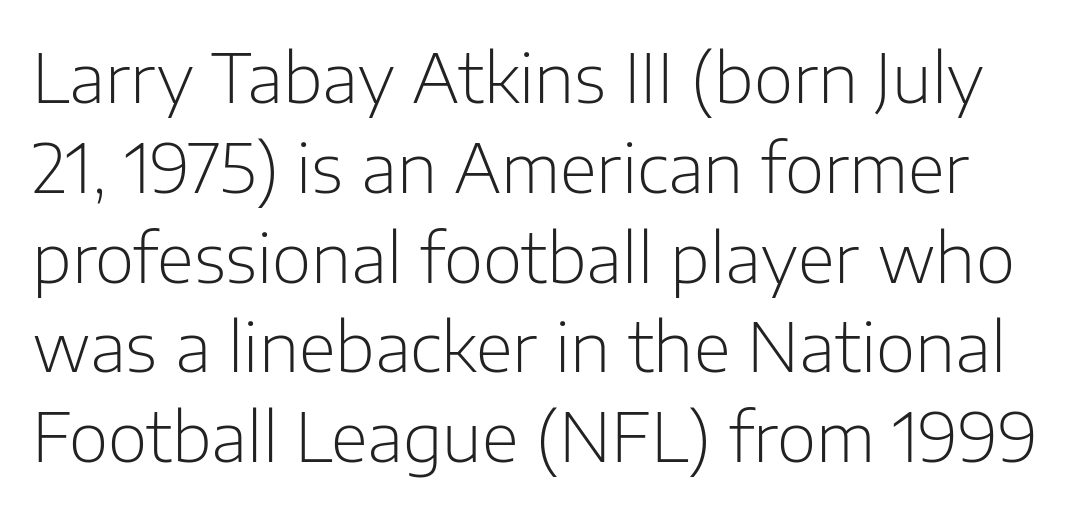
The image shows 68 px light sans-serif type, upright; set normal line spacing (1.32x), normal letter spacing, not underlined; low stroke contrast and a medium x-height.
